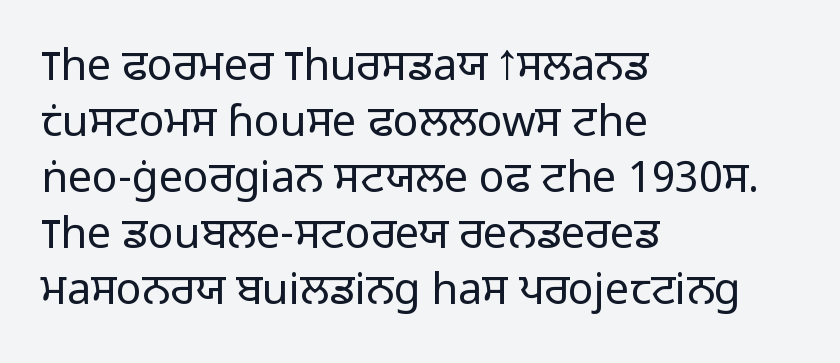
The image shows 43 px light sans-serif type, upright; set left-aligned, normal line spacing (1.3x), normal letter spacing, not underlined; low stroke contrast and a medium x-height.
